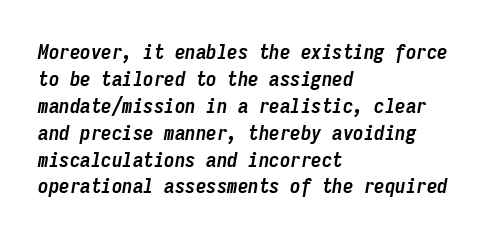
{"italic": "yes", "lean": "right", "slant_degrees": 9, "bold": "yes", "underline": "no", "align": "left", "line_spacing": "normal", "line_spacing_ratio": 1.28, "letter_spacing": "normal", "letter_spacing_em": 0.0, "glyph_px": 21}
